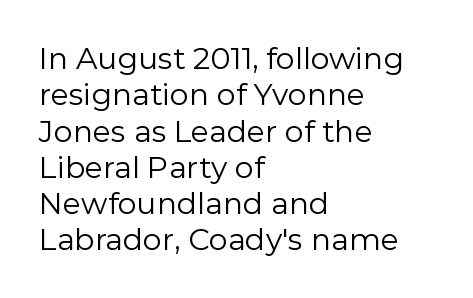
Do the characters align in a grid? No, the font is proportional. Do the letters lean? They stand straight. Alignment: flush left. Glyph-to-glyph distance matches everyday printed text. The passage shown is typeset with a sans-serif family.
